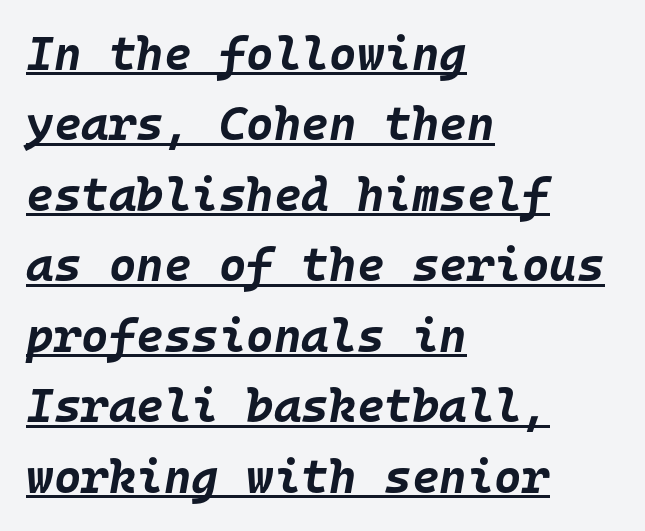
The image shows 47 px bold type, italic (leaning right), monospaced; set left-aligned, normal line spacing (1.5x), normal letter spacing, underlined; low stroke contrast and a large x-height.
